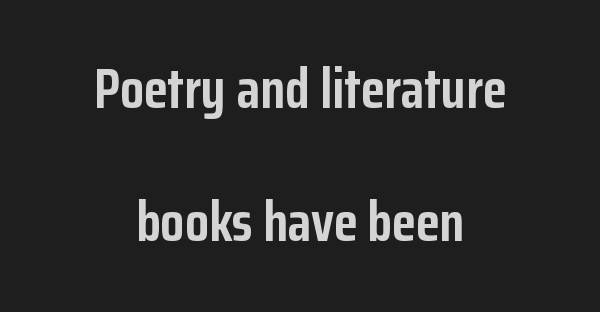
{"serif": "no", "italic": "no", "bold": "yes", "weight": "semibold", "width": "condensed", "stroke_contrast": "low", "x_height": "medium", "monospaced": "no", "underline": "no", "align": "center", "line_spacing": "loose", "line_spacing_ratio": 2.42, "letter_spacing": "normal", "letter_spacing_em": 0.0, "glyph_px": 55}
